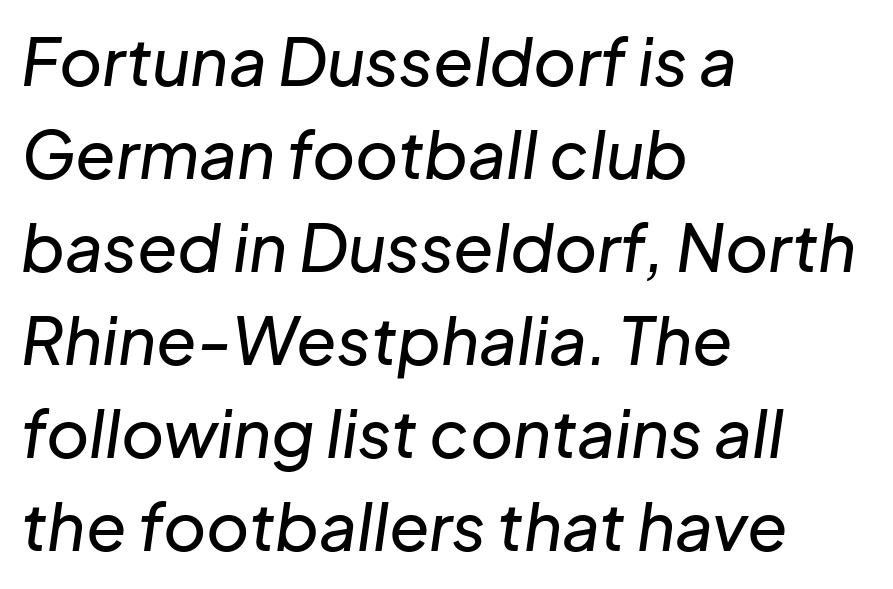
The image shows 66 px text type, italic (leaning right); set left-aligned, normal line spacing (1.41x), normal letter spacing, not underlined; low stroke contrast and a medium x-height.
